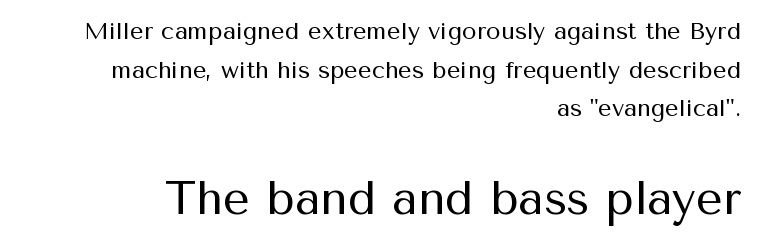
These lines are rendered in a variable-pitch font. Leftover space on each line is placed entirely before the opening word. A roman cut, with each character standing at attention. This layout puts the modest block above and the oversized block below. Weight: not bold — regular or lighter.
